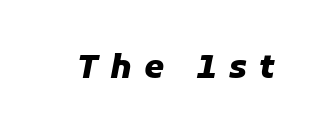
The image shows 32 px heavy type, italic (leaning right); set unusually wide letter spacing (+0.39 em), not underlined; low stroke contrast and a medium x-height.
